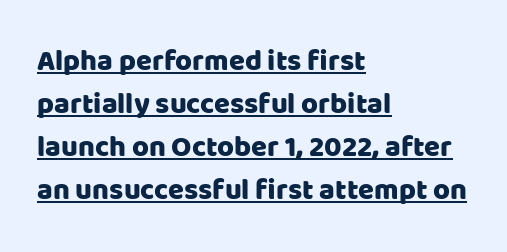
The image shows 29 px sans-serif type, upright; set left-aligned, normal line spacing (1.48x), normal letter spacing, underlined; low stroke contrast and a large x-height.
